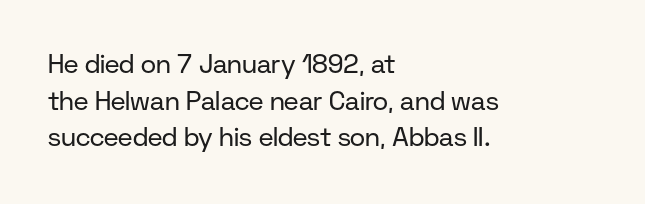
Q: Is the text bold? A: No.
Q: Is the text italic (slanted)? A: No, it is upright.
Q: Is the text underlined? A: No.
Q: How is the paragraph aligned? A: Left-aligned.
Q: Is the spacing between letters normal or unusually wide? A: Normal.
Q: Is the spacing between lines tight, normal or loose? A: Normal.
